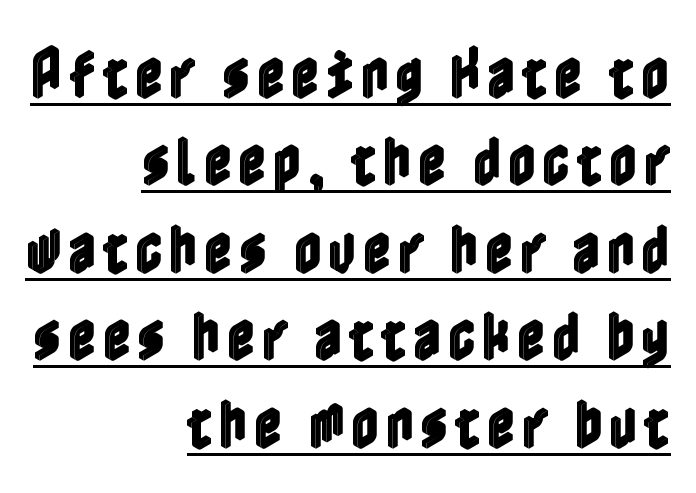
{"italic": "no", "width": "condensed", "x_height": "medium", "underline": "yes", "align": "right", "line_spacing": "normal", "line_spacing_ratio": 1.59, "glyph_px": 55}
